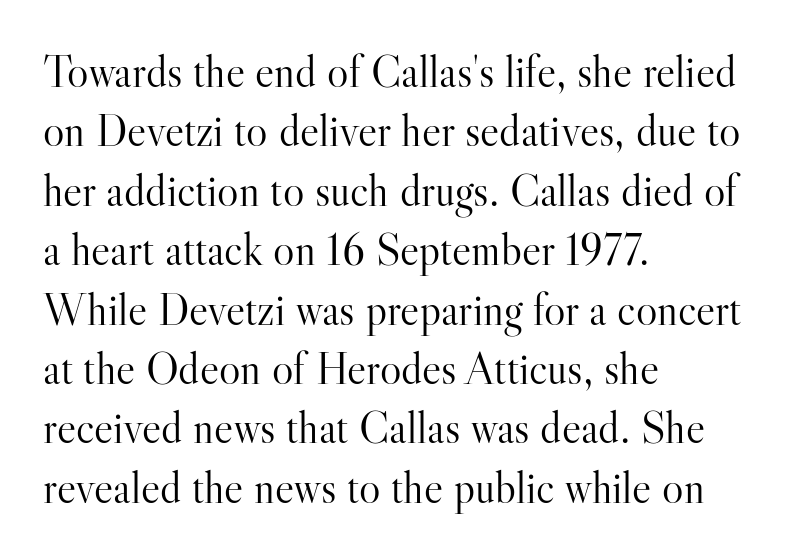
Q: Is the text bold? A: No.
Q: Is the text italic (slanted)? A: No, it is upright.
Q: Is the typeface a serif or a sans-serif typeface? A: Serif.
Q: Is the text underlined? A: No.
Q: How is the paragraph aligned? A: Left-aligned.
Q: Is the spacing between letters normal or unusually wide? A: Normal.
Q: Is the spacing between lines tight, normal or loose? A: Normal.
Q: Width (condensed, normal, or wide)? A: Normal.
Q: Stroke contrast? A: High.
Q: x-height? A: Small.
Q: Monospaced? A: No.
